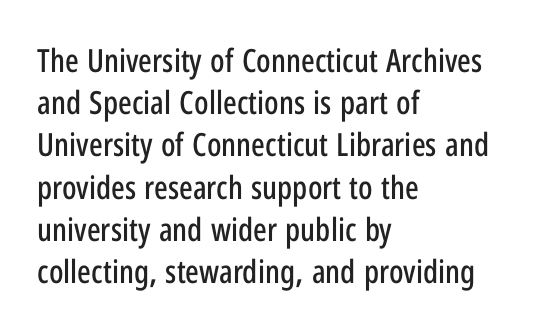
Q: Is the text italic (slanted)? A: No, it is upright.
Q: Is the typeface a serif or a sans-serif typeface? A: Sans-serif.
Q: Is the text underlined? A: No.
Q: How is the paragraph aligned? A: Left-aligned.
Q: Is the spacing between letters normal or unusually wide? A: Normal.
Q: Is the spacing between lines tight, normal or loose? A: Normal.
Q: Width (condensed, normal, or wide)? A: Condensed.
Q: Stroke contrast? A: Low.
Q: x-height? A: Medium.
Q: Monospaced? A: No.
